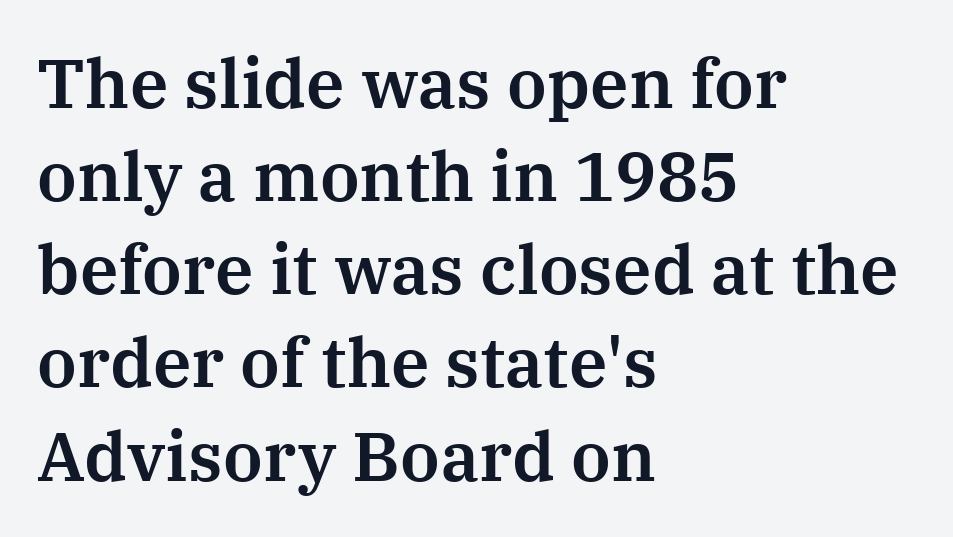
{"serif": "yes", "italic": "no", "width": "normal", "stroke_contrast": "medium", "x_height": "medium", "monospaced": "no", "underline": "no", "align": "left", "line_spacing": "normal", "line_spacing_ratio": 1.35, "letter_spacing": "normal", "letter_spacing_em": 0.0, "glyph_px": 69}
